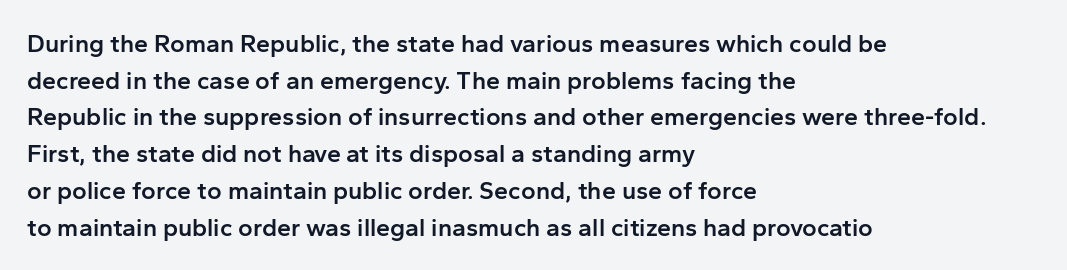
The image shows 25 px text type, upright; set left-aligned, normal line spacing (1.47x), normal letter spacing, not underlined.
